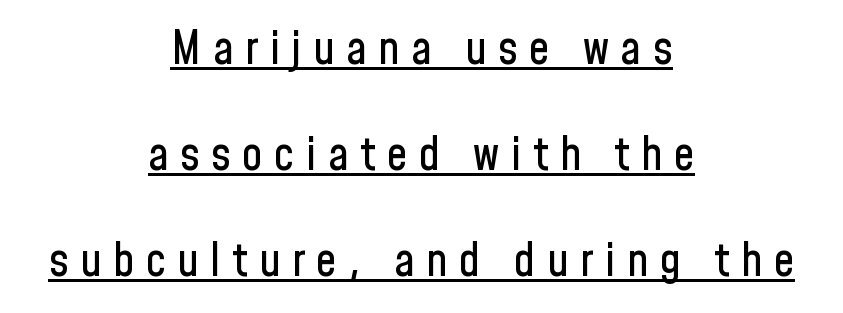
Layout note: lines centered. Every character sits straight up, as roman type does. The typeface chosen for these lines omits serifs. The vertical gap from one line to the next is large.
